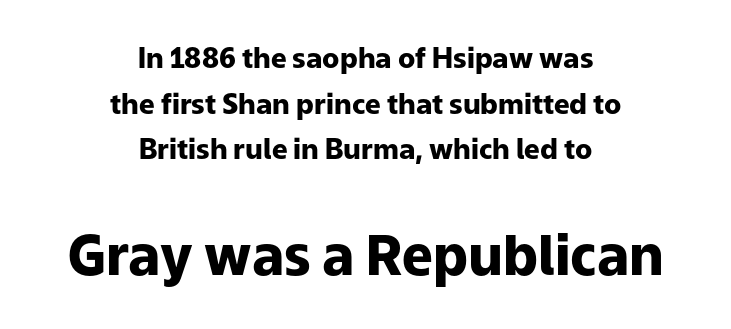
The image shows 55 px heavy sans-serif type, upright; set centered, normal line spacing (1.63x), normal letter spacing, not underlined; the second (bottom) block is 1.96x larger; low stroke contrast and a medium x-height.
